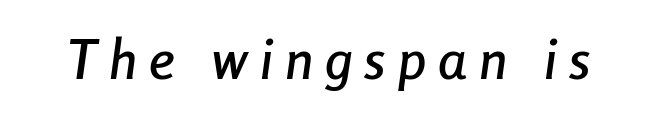
{"italic": "yes", "lean": "right", "slant_degrees": 8, "width": "condensed", "stroke_contrast": "low", "x_height": "medium", "monospaced": "no", "underline": "no", "letter_spacing": "wide", "letter_spacing_em": 0.22, "glyph_px": 56}
